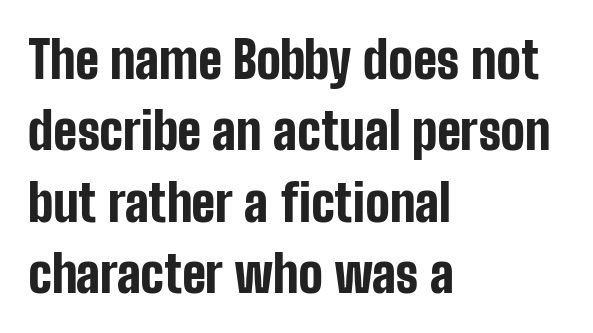
{"serif": "no", "italic": "no", "bold": "yes", "weight": "bold", "width": "condensed", "stroke_contrast": "low", "x_height": "medium", "monospaced": "no", "underline": "no", "align": "left", "line_spacing": "normal", "line_spacing_ratio": 1.4, "letter_spacing": "normal", "letter_spacing_em": 0.0, "glyph_px": 51}
